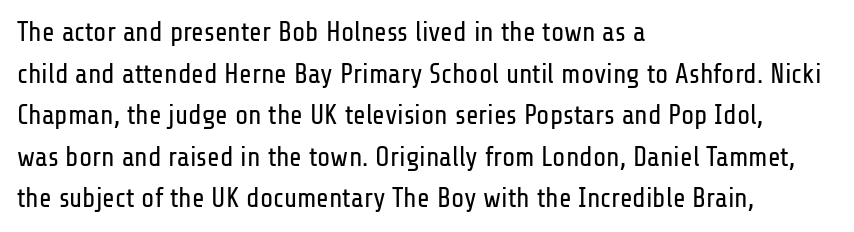
This sample uses an upright cut, with every glyph sitting square on the baseline. Lines of text with bare space underneath. The setting favours the left margin, as ordinary paragraphs usually do. Leading: standard. The typesetting does not lean heavy: it is not bold. You could call the tracking neutral — neither tight nor loose.
